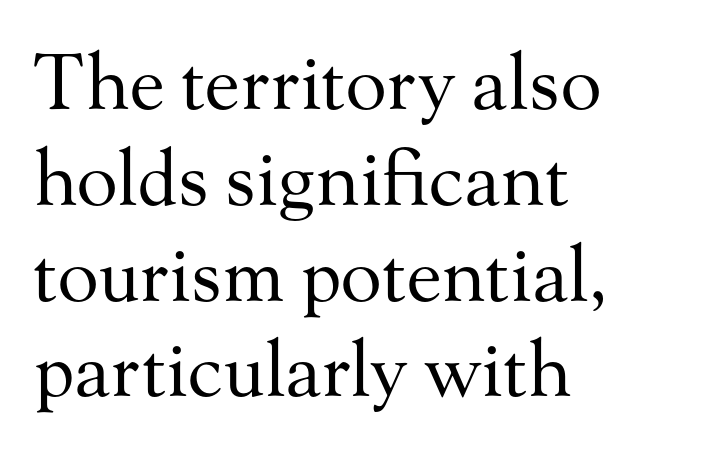
Rule under the text: the space is simply empty. The rendering uses natural spacing where letterforms have individual widths. A typesetter would call this zero additional tracking. The lines are quadded left. Does the lettering tilt? It doesn't — this is upright.
